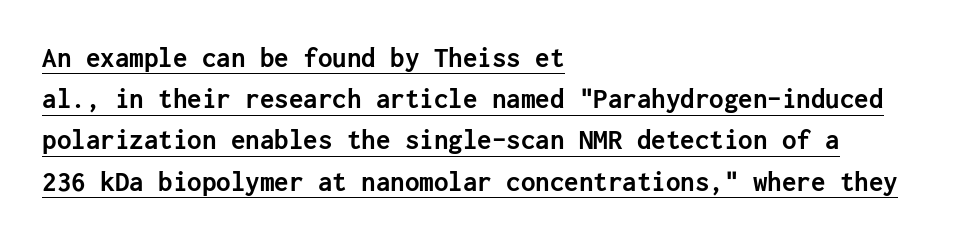
The image shows 29 px semibold sans-serif type, upright; set left-aligned, normal line spacing (1.42x), normal letter spacing, underlined; low stroke contrast and a medium x-height.
